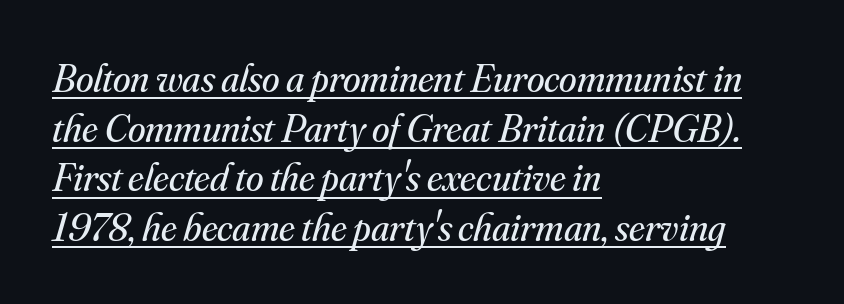
{"serif": "yes", "italic": "yes", "lean": "right", "slant_degrees": 16, "bold": "no", "weight": "regular", "width": "normal", "stroke_contrast": "medium", "x_height": "small", "monospaced": "no", "underline": "yes", "align": "left", "line_spacing_ratio": 1.24, "letter_spacing": "normal", "letter_spacing_em": 0.0, "glyph_px": 40}
